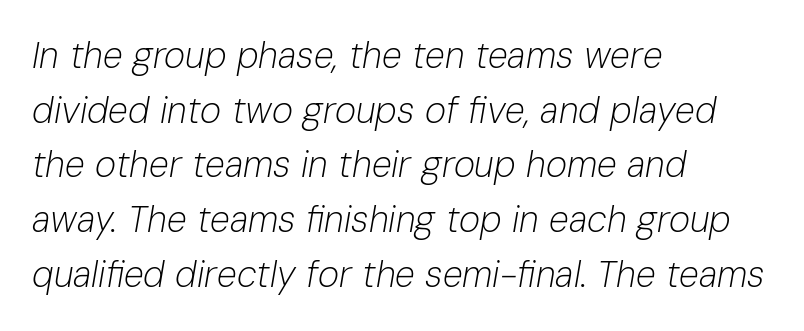
{"italic": "yes", "lean": "right", "slant_degrees": 10, "bold": "no", "weight": "light", "width": "normal", "stroke_contrast": "low", "x_height": "medium", "monospaced": "no", "underline": "no", "align": "left", "line_spacing": "normal", "line_spacing_ratio": 1.52, "letter_spacing": "normal", "letter_spacing_em": 0.0, "glyph_px": 36}
